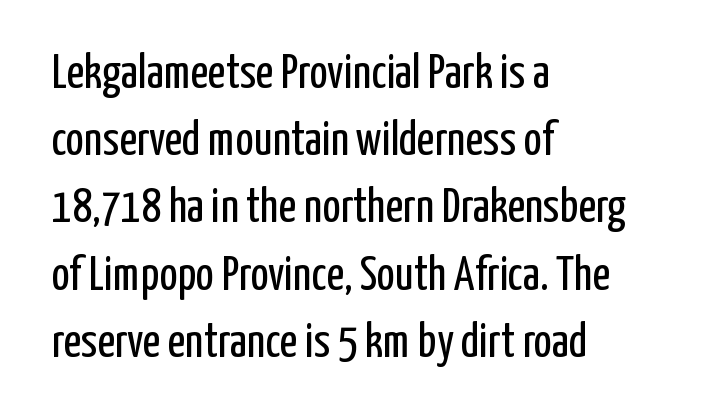
The image shows 48 px regular-weight, condensed sans-serif type, upright; set left-aligned, normal line spacing (1.4x), normal letter spacing, not underlined; low stroke contrast and a medium x-height.
